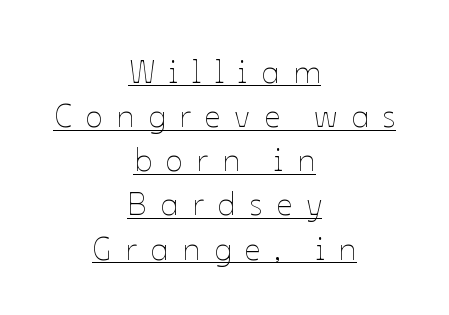
{"italic": "no", "bold": "no", "weight": "thin", "width": "normal", "stroke_contrast": "low", "x_height": "medium", "monospaced": "no", "underline": "yes", "align": "center", "line_spacing": "normal", "line_spacing_ratio": 1.38, "letter_spacing": "wide", "letter_spacing_em": 0.43, "glyph_px": 32}
